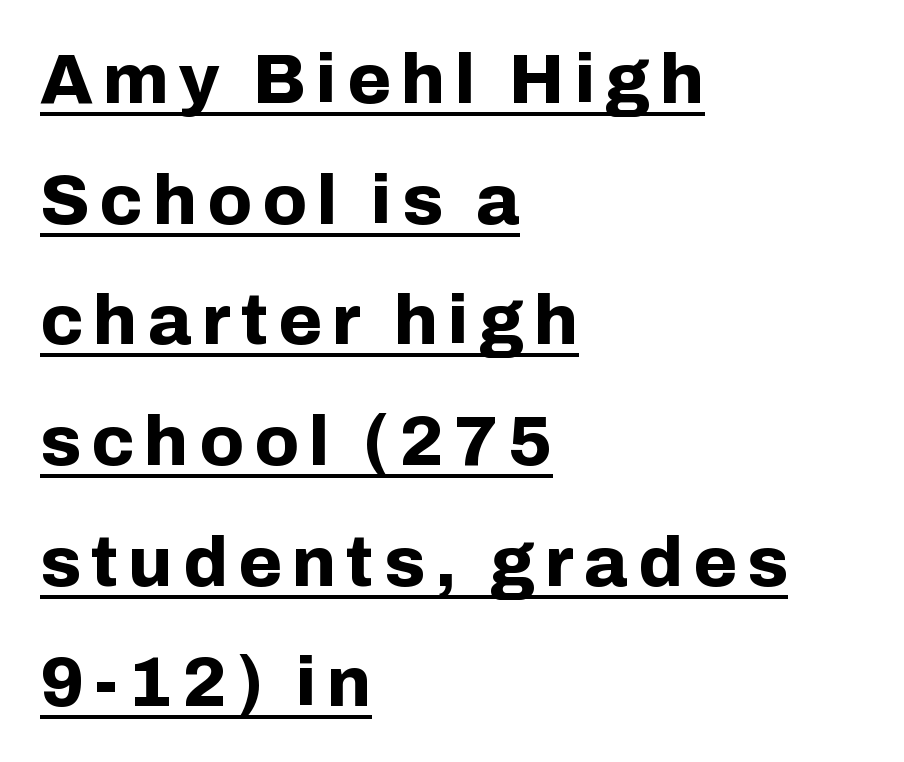
Vertical strokes here are truly vertical. The sample has been set heavy, in full bold. Look at the bottom of the vertical strokes: they stop flat, with no serifs. Successive baselines arrive at the customary interval. The rendering uses natural spacing where letterforms have individual widths.
